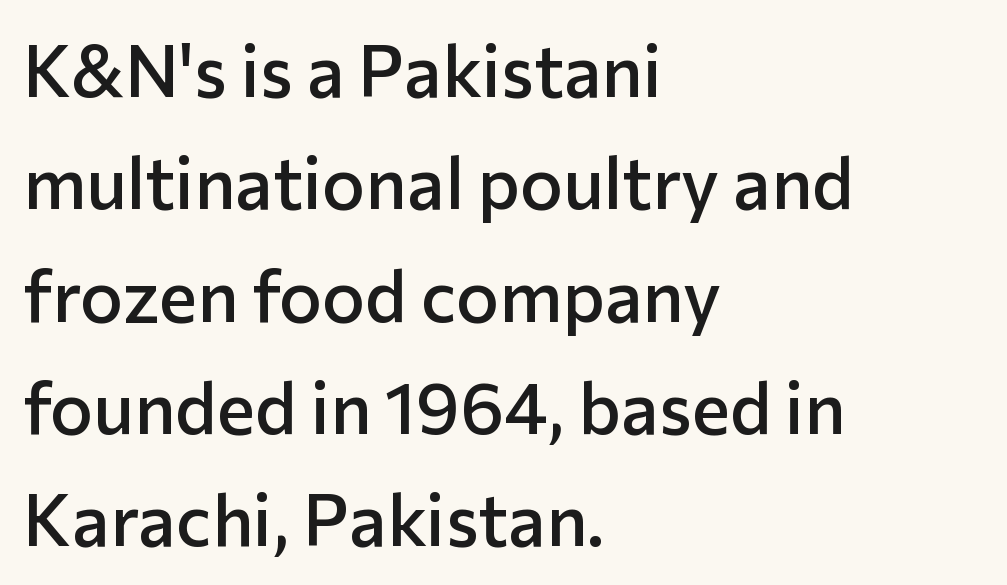
Q: Is the text bold? A: Semi-bold.
Q: Is the text italic (slanted)? A: No, it is upright.
Q: Is the typeface a serif or a sans-serif typeface? A: Sans-serif.
Q: Is the text underlined? A: No.
Q: How is the paragraph aligned? A: Left-aligned.
Q: Is the spacing between letters normal or unusually wide? A: Normal.
Q: Is the spacing between lines tight, normal or loose? A: Normal.
Q: Width (condensed, normal, or wide)? A: Normal.
Q: Stroke contrast? A: Low.
Q: x-height? A: Medium.
Q: Monospaced? A: No.
